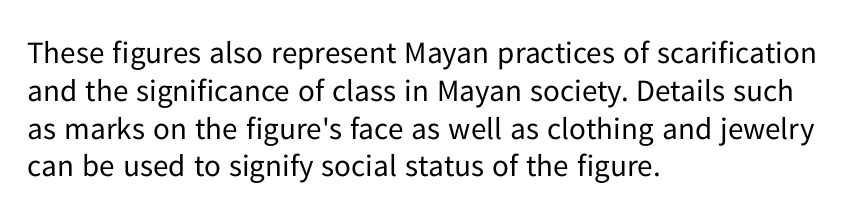
Which margin do the lines hug? The left one — the right edge is uneven. Type style note: lacks serifs. Does the lettering tilt? It doesn't — this is upright. The foot of each line stays bare and open. The horizontal fit of the characters is conventional and even.
